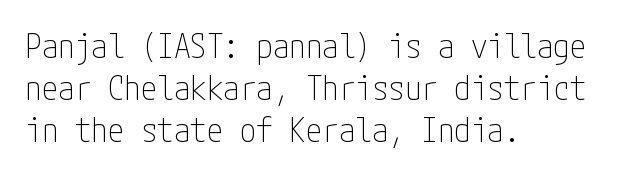
Q: Is the text bold? A: No.
Q: Is the text italic (slanted)? A: No, it is upright.
Q: Is the typeface a serif or a sans-serif typeface? A: Sans-serif.
Q: Is the text underlined? A: No.
Q: How is the paragraph aligned? A: Left-aligned.
Q: Is the spacing between letters normal or unusually wide? A: Normal.
Q: Is the spacing between lines tight, normal or loose? A: Normal.
Q: Width (condensed, normal, or wide)? A: Condensed.
Q: Stroke contrast? A: Low.
Q: x-height? A: Medium.
